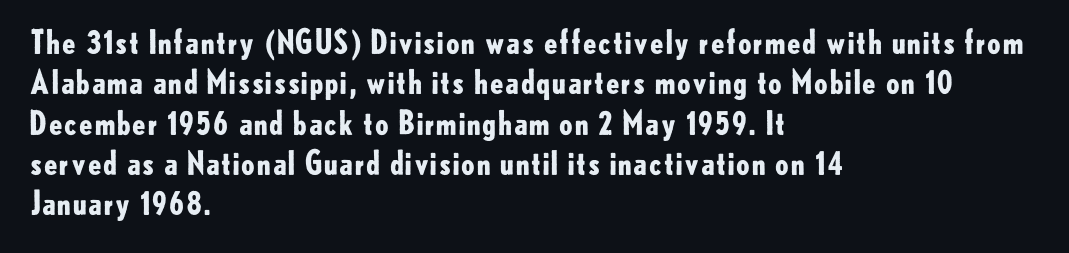
{"serif": "no", "italic": "no", "bold": "yes", "weight": "bold", "width": "normal", "stroke_contrast": "low", "x_height": "small", "monospaced": "no", "underline": "no", "align": "left", "line_spacing": "normal", "line_spacing_ratio": 1.26, "letter_spacing": "normal", "letter_spacing_em": 0.0, "glyph_px": 32}
